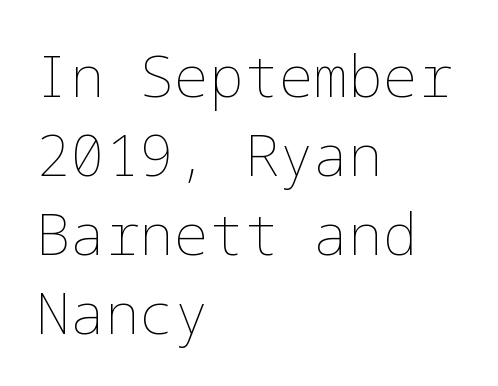
The image shows 58 px thin type, upright; set left-aligned, normal line spacing (1.36x), normal letter spacing, not underlined; low stroke contrast and a medium x-height.
